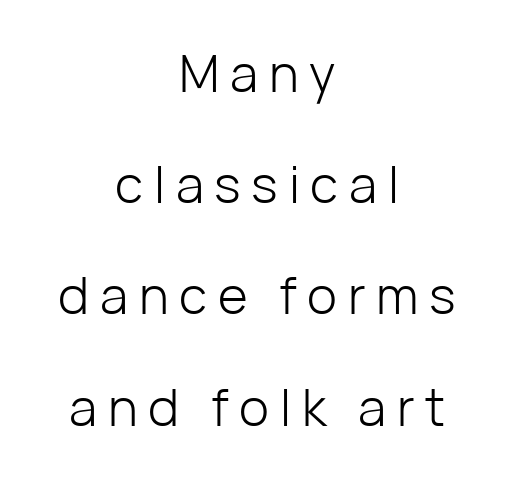
Q: Is the text bold? A: No.
Q: Is the text italic (slanted)? A: No, it is upright.
Q: Is the typeface a serif or a sans-serif typeface? A: Sans-serif.
Q: Is the text underlined? A: No.
Q: How is the paragraph aligned? A: Centered.
Q: Is the spacing between letters normal or unusually wide? A: Unusually wide.
Q: Is the spacing between lines tight, normal or loose? A: Loose.
Q: Width (condensed, normal, or wide)? A: Normal.
Q: Stroke contrast? A: Low.
Q: x-height? A: Medium.
Q: Monospaced? A: No.
